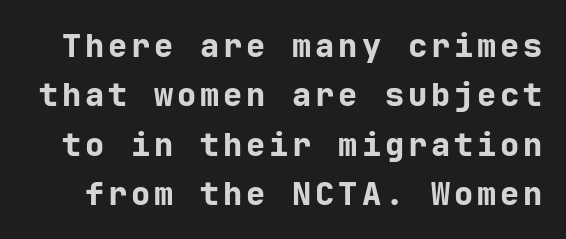
Q: Is the text bold? A: Yes.
Q: Is the text italic (slanted)? A: No, it is upright.
Q: Is the typeface a serif or a sans-serif typeface? A: Sans-serif.
Q: Is the text underlined? A: No.
Q: Is the spacing between lines tight, normal or loose? A: Normal.
Q: Width (condensed, normal, or wide)? A: Normal.
Q: Stroke contrast? A: Low.
Q: x-height? A: Medium.
